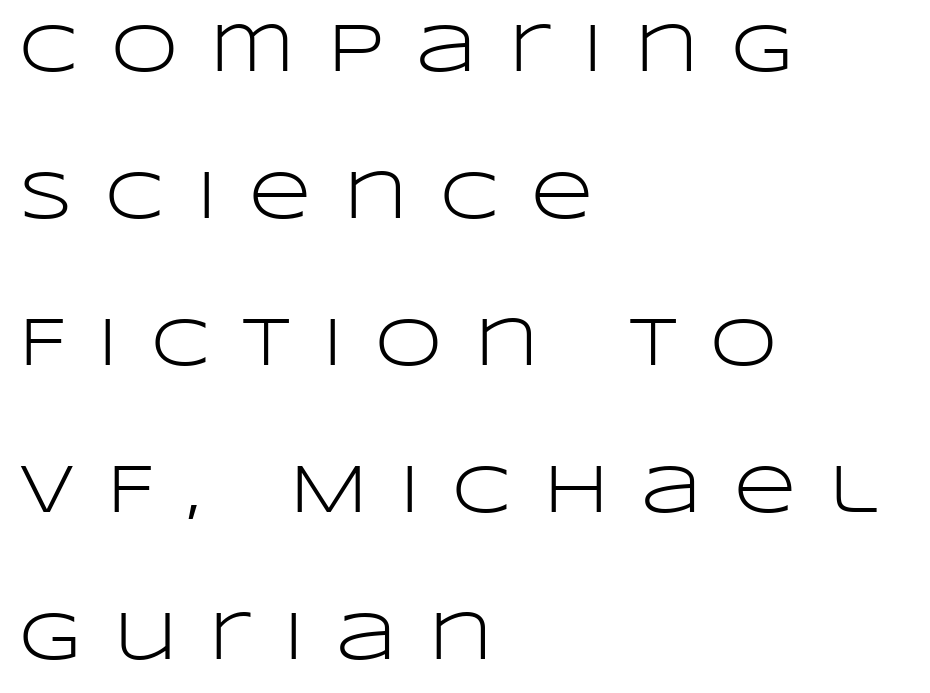
Heft: none added — not bold. Anything drawn beneath the words? Only blank space. Substantial extra tracking has been applied to these lines. Ascenders rise straight up at ninety degrees. Check where the strokes stop: nothing finishes them off — pure sans. The letters advance in unequal steps, a hallmark of proportional type.
